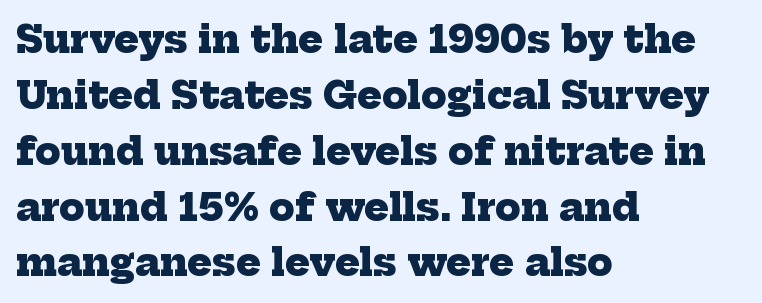
{"serif": "yes", "bold": "yes", "weight": "heavy", "width": "normal", "stroke_contrast": "low", "x_height": "medium", "monospaced": "no", "underline": "no", "align": "left", "line_spacing": "normal", "line_spacing_ratio": 1.51, "letter_spacing": "normal", "letter_spacing_em": 0.0, "glyph_px": 37}
